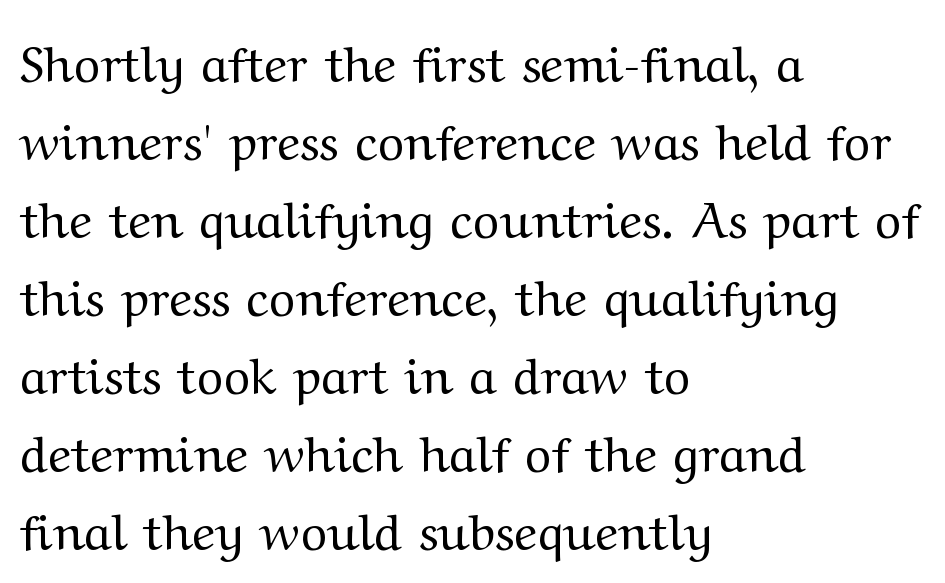
The image shows 50 px regular-weight, wide serif type, upright; set left-aligned, normal line spacing (1.56x), normal letter spacing, not underlined; medium stroke contrast and a medium x-height.
